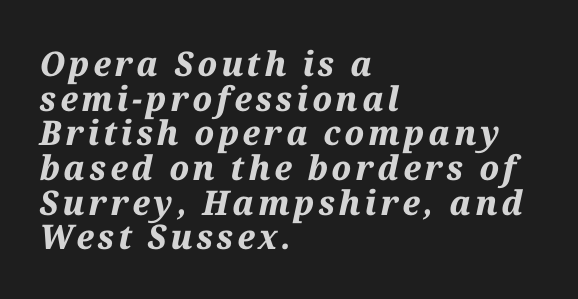
Does the leading feel generous? Not at all — it's pinched. Caption: multi-line text, flush left, ragged right. Is the type slanted? Yes — the strokes lean at a clear angle. Letters rest on an invisible, unmarked baseline. Do the characters align in a grid? No, the font is proportional.
